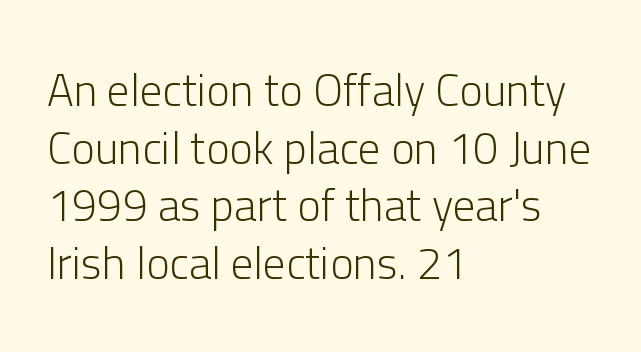
{"serif": "no", "italic": "no", "bold": "no", "weight": "light", "width": "normal", "stroke_contrast": "low", "x_height": "medium", "monospaced": "no", "underline": "no", "align": "left", "line_spacing": "normal", "line_spacing_ratio": 1.28, "letter_spacing": "normal", "letter_spacing_em": 0.0, "glyph_px": 45}
